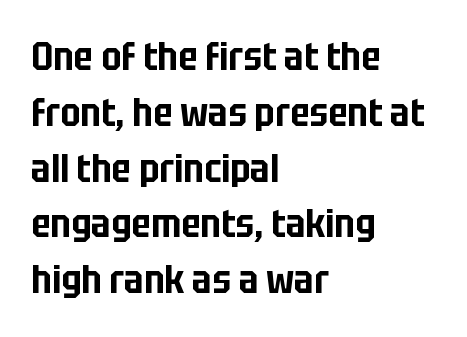
Q: Is the text italic (slanted)? A: No, it is upright.
Q: Is the typeface a serif or a sans-serif typeface? A: Sans-serif.
Q: Is the text underlined? A: No.
Q: How is the paragraph aligned? A: Left-aligned.
Q: Is the spacing between letters normal or unusually wide? A: Normal.
Q: Is the spacing between lines tight, normal or loose? A: Normal.
Q: Width (condensed, normal, or wide)? A: Condensed.
Q: Stroke contrast? A: Low.
Q: x-height? A: Large.
Q: Monospaced? A: No.
